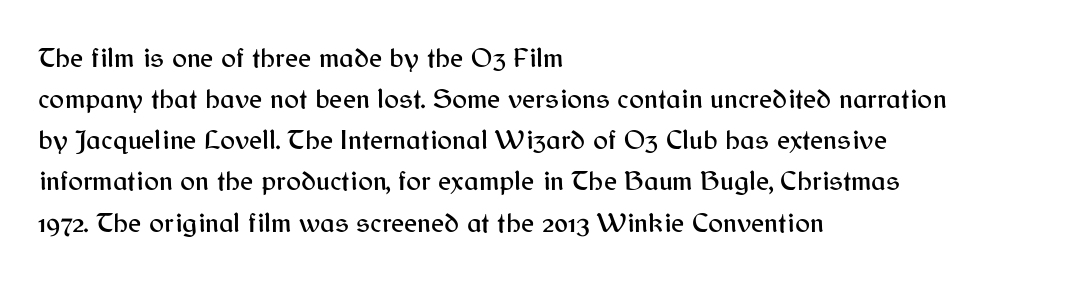
Horizontal bands of white between lines are of average thickness. Notice how the stems are strictly vertical — no italics here. Each letter keeps its own natural width here, so spacing adapts to shape. Typeset ragged right — the left edge is the straight one.
